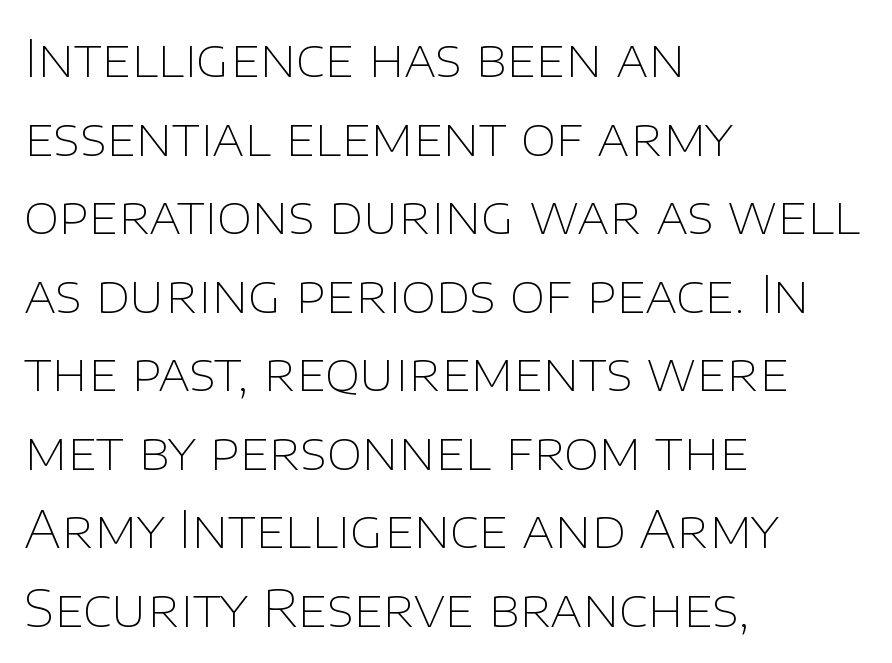
Q: Is the text bold? A: No.
Q: Is the text italic (slanted)? A: No, it is upright.
Q: Is the typeface a serif or a sans-serif typeface? A: Sans-serif.
Q: Is the text underlined? A: No.
Q: How is the paragraph aligned? A: Left-aligned.
Q: Is the spacing between letters normal or unusually wide? A: Normal.
Q: Is the spacing between lines tight, normal or loose? A: Normal.
Q: Width (condensed, normal, or wide)? A: Normal.
Q: Stroke contrast? A: Low.
Q: x-height? A: Large.
Q: Monospaced? A: No.
